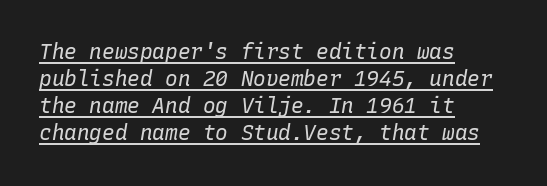
The image shows 21 px text type, italic (leaning right); set left-aligned, normal line spacing (1.29x), normal letter spacing, underlined.
